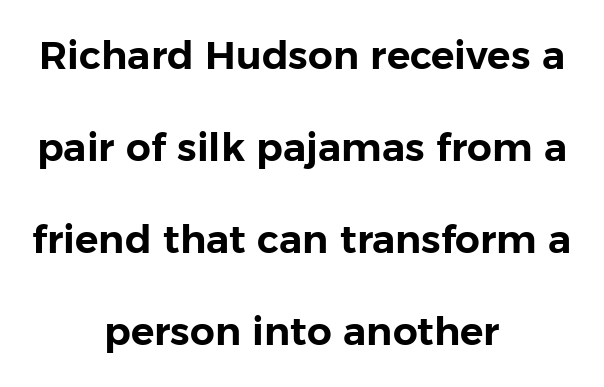
{"serif": "no", "italic": "no", "width": "normal", "stroke_contrast": "low", "x_height": "medium", "monospaced": "no", "underline": "no", "align": "center", "line_spacing": "loose", "line_spacing_ratio": 2.36, "letter_spacing": "normal", "letter_spacing_em": 0.0, "glyph_px": 39}
